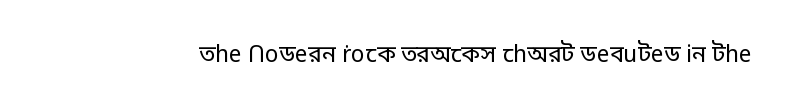
{"italic": "no", "bold": "no", "underline": "no", "letter_spacing": "normal", "letter_spacing_em": 0.0, "glyph_px": 23}
